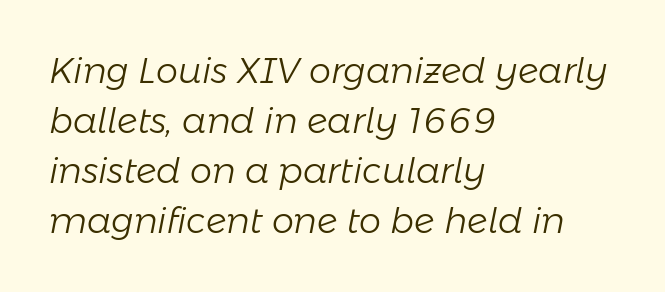
Layout note: lines flush left. Nobody drew a line under any word here. Vertically, the passage feels balanced, rows spaced as you'd expect. Posture: slanted. The strokes are not fattened; the text isn't bold. The passage shown is typed in a proportional face where columns would drift.
